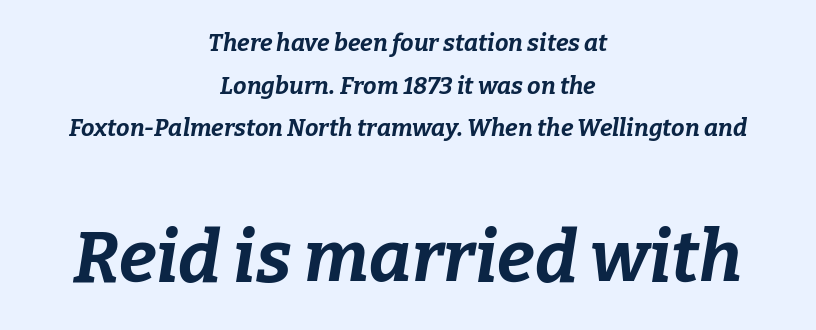
{"italic": "yes", "lean": "right", "slant_degrees": 9, "bold": "yes", "weight": "bold", "width": "normal", "stroke_contrast": "low", "x_height": "medium", "monospaced": "no", "underline": "no", "align": "center", "line_spacing_ratio": 1.78, "letter_spacing": "normal", "letter_spacing_em": 0.0, "larger_block": "second", "size_ratio": 3.0, "glyph_px": 72}
